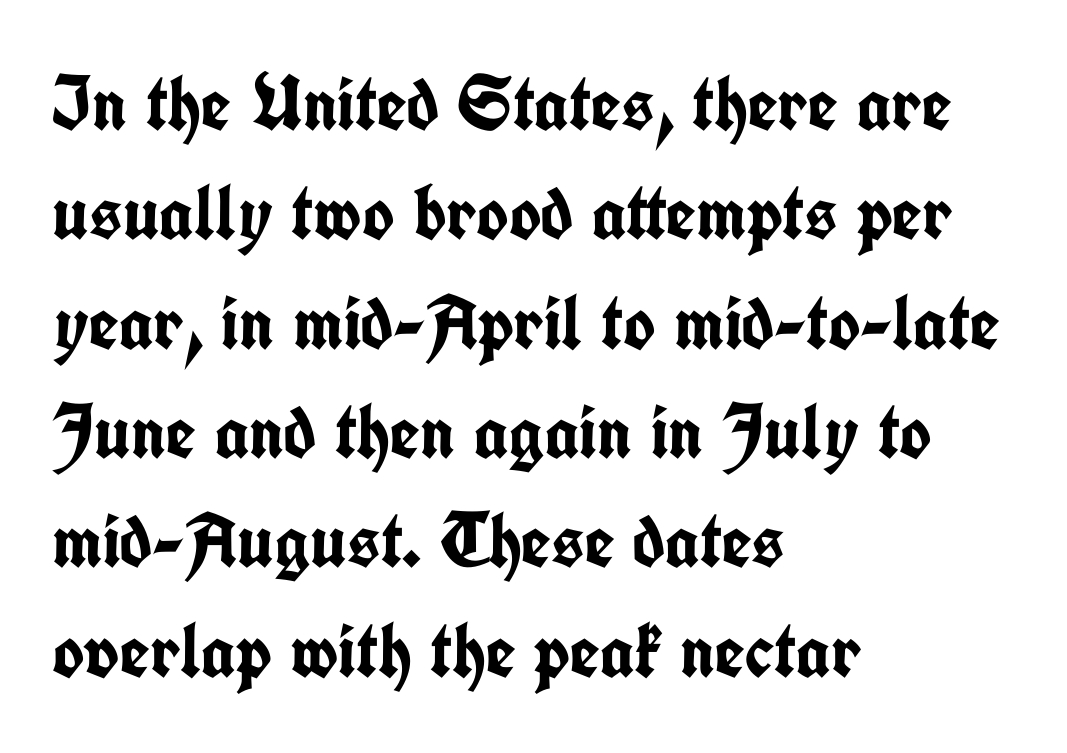
Q: Is the text bold? A: Yes.
Q: Is the text italic (slanted)? A: No, it is upright.
Q: Is the typeface a serif or a sans-serif typeface? A: Sans-serif.
Q: Is the text underlined? A: No.
Q: How is the paragraph aligned? A: Left-aligned.
Q: Is the spacing between letters normal or unusually wide? A: Normal.
Q: Is the spacing between lines tight, normal or loose? A: Normal.
Q: Width (condensed, normal, or wide)? A: Condensed.
Q: Stroke contrast? A: Low.
Q: x-height? A: Medium.
Q: Monospaced? A: No.
